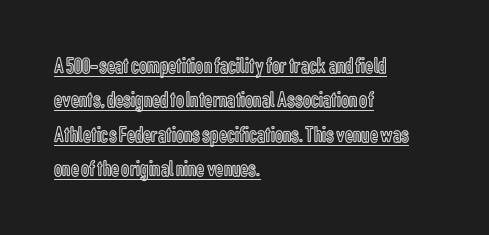
Q: Is the text italic (slanted)? A: No, it is upright.
Q: Is the text underlined? A: Yes.
Q: How is the paragraph aligned? A: Left-aligned.
Q: Is the spacing between letters normal or unusually wide? A: Normal.
Q: Is the spacing between lines tight, normal or loose? A: Normal.
